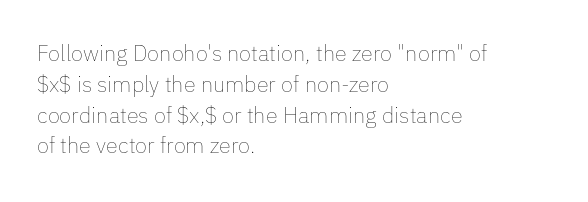
{"italic": "no", "bold": "no", "underline": "no", "align": "left", "line_spacing": "normal", "line_spacing_ratio": 1.4, "letter_spacing": "normal", "letter_spacing_em": 0.0, "glyph_px": 22}
